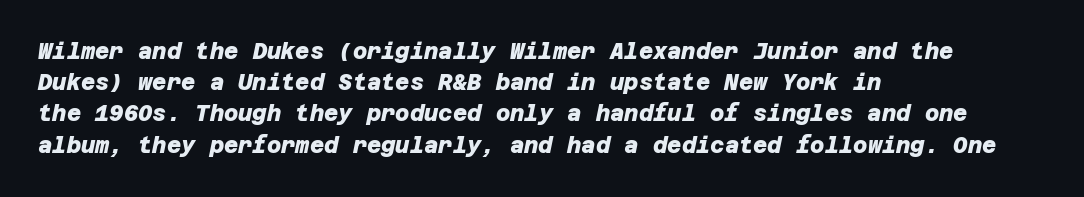
Typesetter's note: full bold, strokes at maximum text heaviness. Vertical spacing — default. The setting favours the left margin, as ordinary paragraphs usually do. Lines of text with bare space underneath. Inter-character spacing is left at the font's built-in metrics.
